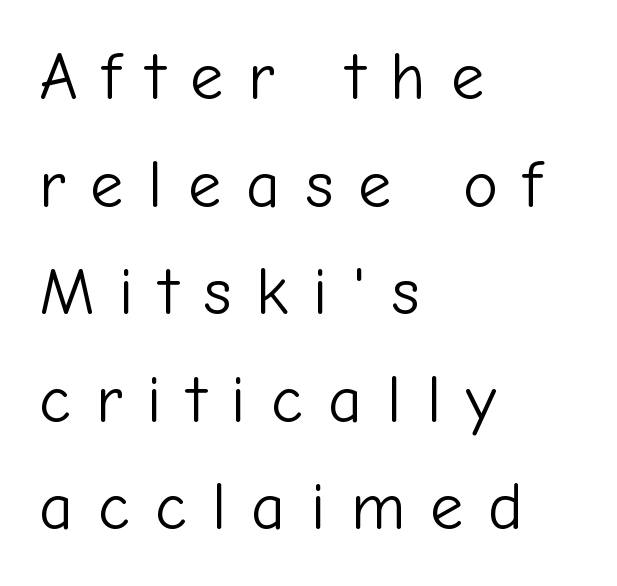
Q: Is the text bold? A: No.
Q: Is the text italic (slanted)? A: No, it is upright.
Q: Is the typeface a serif or a sans-serif typeface? A: Sans-serif.
Q: Is the text underlined? A: No.
Q: How is the paragraph aligned? A: Left-aligned.
Q: Is the spacing between letters normal or unusually wide? A: Unusually wide.
Q: Is the spacing between lines tight, normal or loose? A: Normal.
Q: Width (condensed, normal, or wide)? A: Normal.
Q: Stroke contrast? A: Low.
Q: x-height? A: Medium.
Q: Monospaced? A: No.
